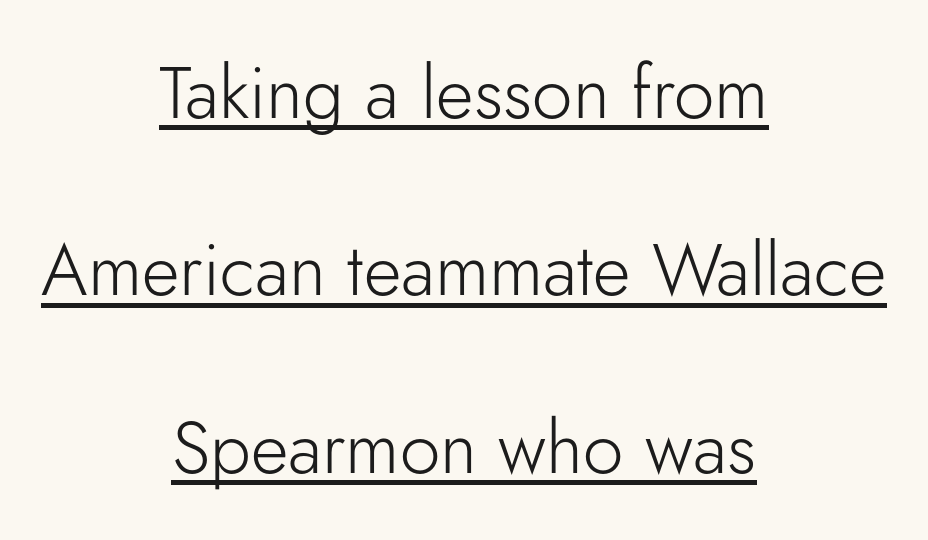
Q: Is the text bold? A: No.
Q: Is the text italic (slanted)? A: No, it is upright.
Q: Is the typeface a serif or a sans-serif typeface? A: Sans-serif.
Q: Is the text underlined? A: Yes.
Q: How is the paragraph aligned? A: Centered.
Q: Is the spacing between letters normal or unusually wide? A: Normal.
Q: Is the spacing between lines tight, normal or loose? A: Loose.
Q: Width (condensed, normal, or wide)? A: Normal.
Q: Stroke contrast? A: Low.
Q: x-height? A: Small.
Q: Monospaced? A: No.
